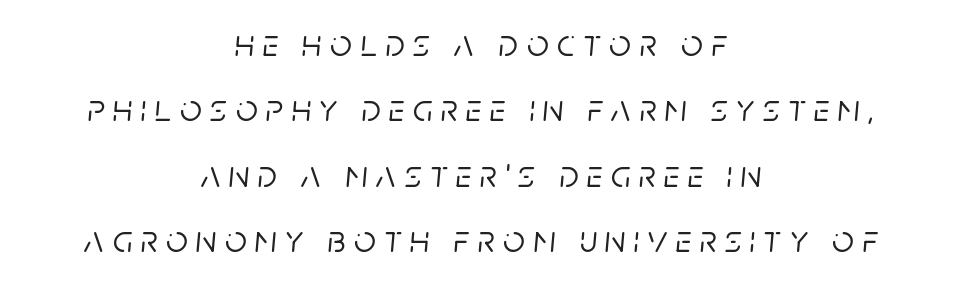
Q: Is the text italic (slanted)? A: Yes, it leans right by about 5 degrees.
Q: Is the text underlined? A: No.
Q: How is the paragraph aligned? A: Centered.
Q: Is the spacing between letters normal or unusually wide? A: Unusually wide.
Q: Width (condensed, normal, or wide)? A: Normal.
Q: Stroke contrast? A: Low.
Q: x-height? A: Large.
Q: Monospaced? A: No.
